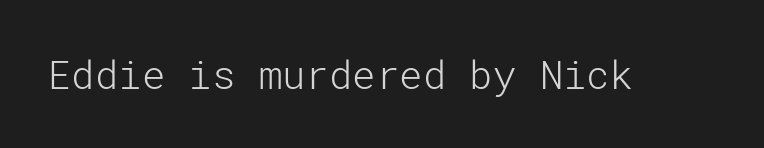
Q: Is the text bold? A: No.
Q: Is the text italic (slanted)? A: No, it is upright.
Q: Is the typeface a serif or a sans-serif typeface? A: Sans-serif.
Q: Is the text underlined? A: No.
Q: Is the spacing between letters normal or unusually wide? A: Normal.
Q: Width (condensed, normal, or wide)? A: Normal.
Q: Stroke contrast? A: Low.
Q: x-height? A: Medium.
